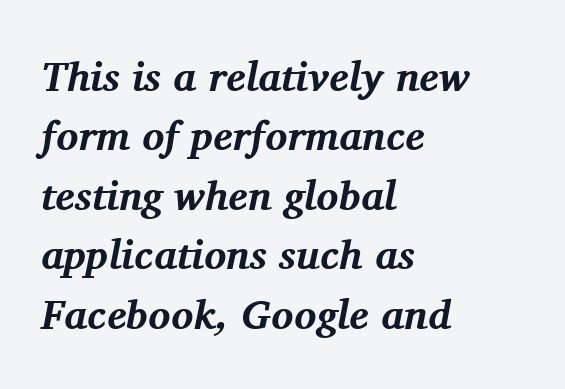
Note the varied advance widths — an 'i' is clearly narrower than an 'm'. Between one letter and the next there's only the usual sliver of space. Check the space under the baseline: it is left empty. Reading down the block, your eye returns to a fixed left position each line.
